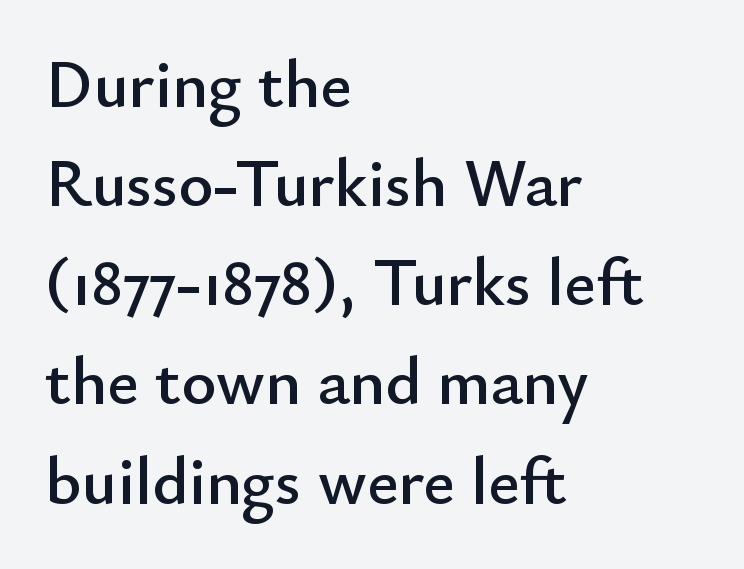
Regarding leading, the lines here are spaced in the standard way. Regarding serifs, this sample does without them. Quick note: not italic, upright. Each letter keeps its own natural width here, so spacing adapts to shape.
